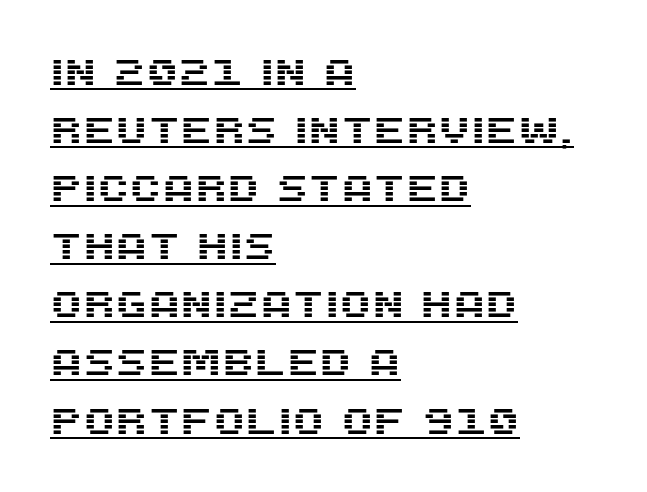
{"serif": "no", "italic": "no", "width": "normal", "stroke_contrast": "medium", "x_height": "large", "monospaced": "no", "underline": "yes", "align": "left", "line_spacing": "normal", "line_spacing_ratio": 1.57, "letter_spacing": "normal", "letter_spacing_em": 0.0, "glyph_px": 37}
